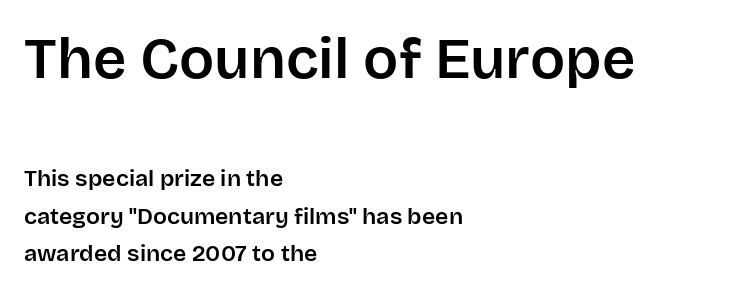
Plain, unruled lines of type. Type size steps down from the first block to the second. What stands out about the letter spacing? Nothing — it is the standard amount. All the whitespace from short lines collects on the right. The lines sit at an ordinary, default distance from one another. A typesetter would label this face a sans.
